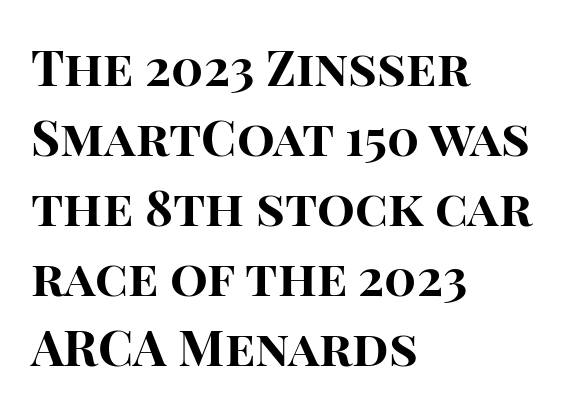
{"serif": "no", "italic": "no", "bold": "yes", "weight": "bold", "width": "normal", "stroke_contrast": "high", "x_height": "large", "monospaced": "no", "underline": "no", "align": "left", "line_spacing": "normal", "line_spacing_ratio": 1.4, "letter_spacing": "normal", "letter_spacing_em": 0.0, "glyph_px": 50}
